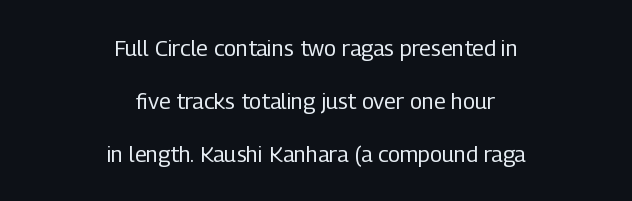
Q: Is the text bold? A: No.
Q: Is the text italic (slanted)? A: No, it is upright.
Q: Is the text underlined? A: No.
Q: How is the paragraph aligned? A: Centered.
Q: Is the spacing between letters normal or unusually wide? A: Normal.
Q: Is the spacing between lines tight, normal or loose? A: Loose.
